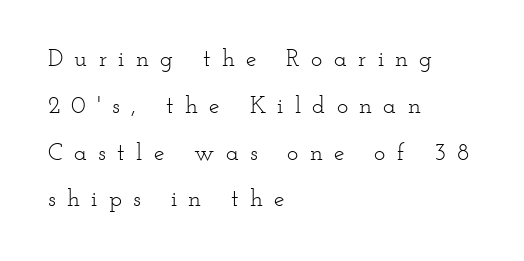
The image shows 24 px text type, upright; set left-aligned, loose line spacing (1.95x), unusually wide letter spacing (+0.47 em), not underlined.
